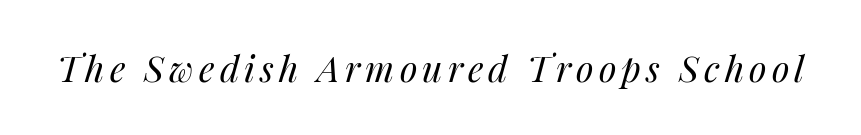
These lines are rendered in a variable-pitch font. Stroke thickness stays within the range of a standard reading face or lighter. Italic: yes, the glyphs are oblique. Decoration check: the copy has no underline.
